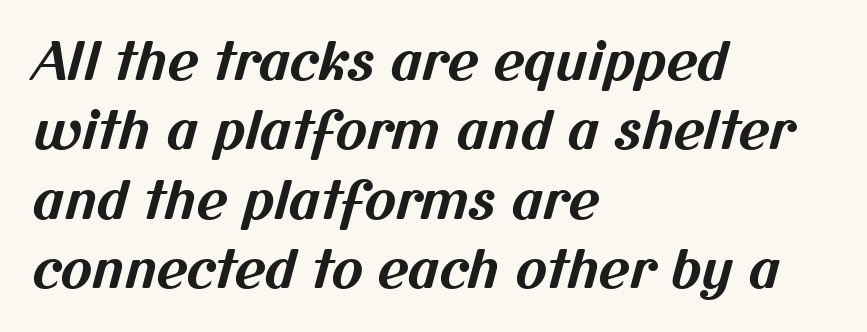
The image shows 53 px bold sans-serif type; set left-aligned, normal line spacing (1.31x), normal letter spacing, not underlined; medium stroke contrast and a medium x-height.
